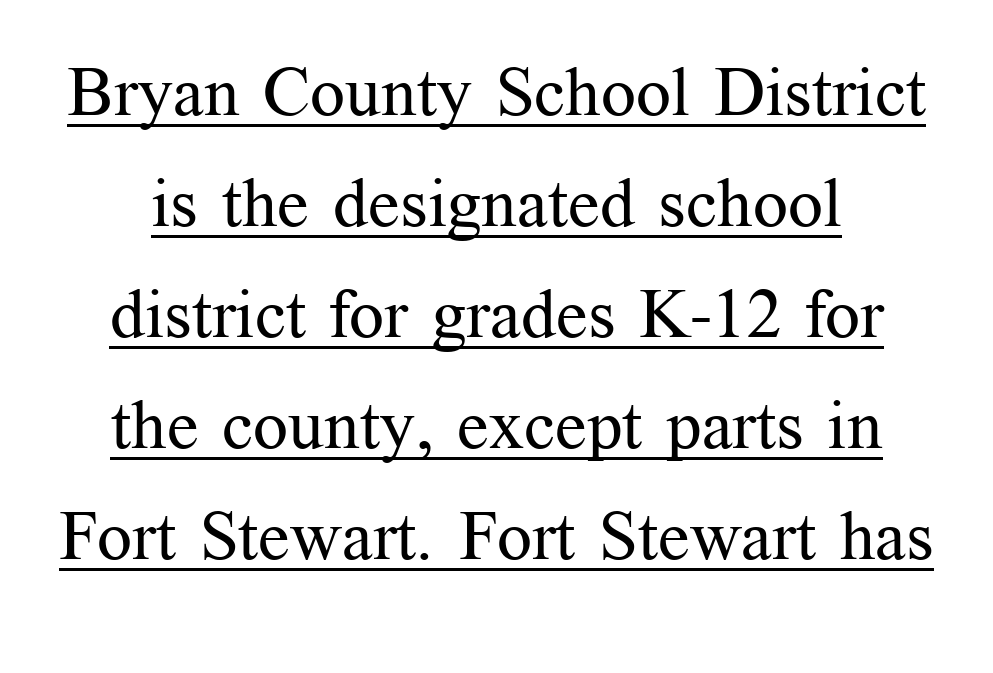
The image shows 69 px regular-weight serif type, upright; set normal line spacing (1.61x), normal letter spacing, underlined; medium stroke contrast and a medium x-height.
